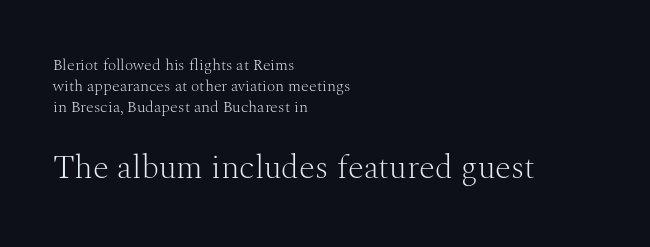
The image shows 33 px light serif type, upright; set left-aligned, normal line spacing (1.32x), normal letter spacing, not underlined; the second (bottom) block is 2.06x larger; medium stroke contrast and a medium x-height.
